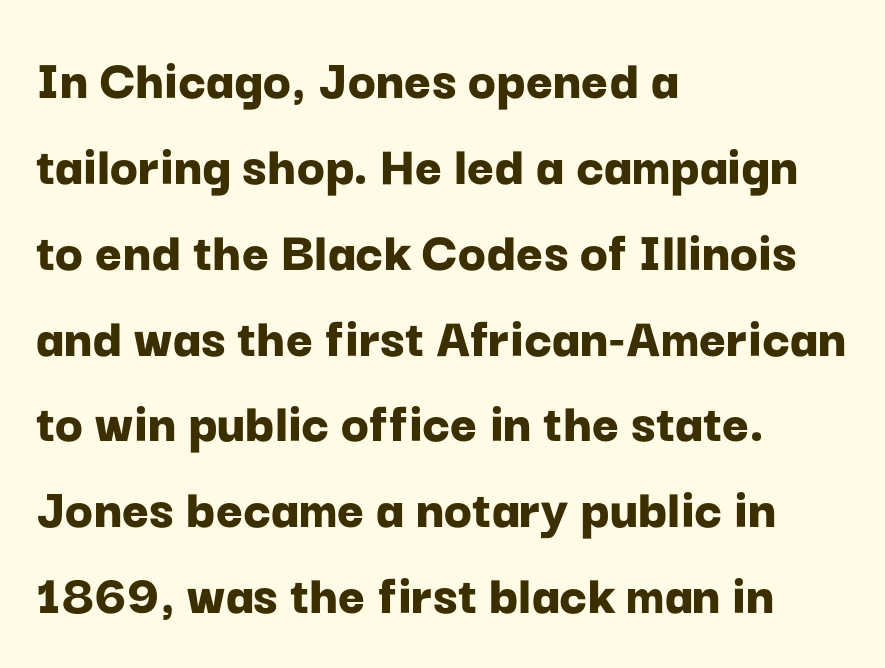
{"serif": "no", "italic": "no", "bold": "yes", "weight": "bold", "width": "normal", "stroke_contrast": "low", "x_height": "medium", "monospaced": "no", "underline": "no", "align": "left", "line_spacing": "normal", "line_spacing_ratio": 1.48, "letter_spacing": "normal", "letter_spacing_em": 0.0, "glyph_px": 58}
